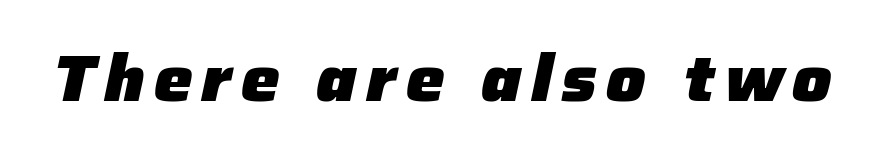
{"italic": "yes", "lean": "right", "slant_degrees": 12, "bold": "yes", "weight": "heavy", "width": "normal", "stroke_contrast": "low", "x_height": "medium", "monospaced": "no", "underline": "no", "glyph_px": 65}
